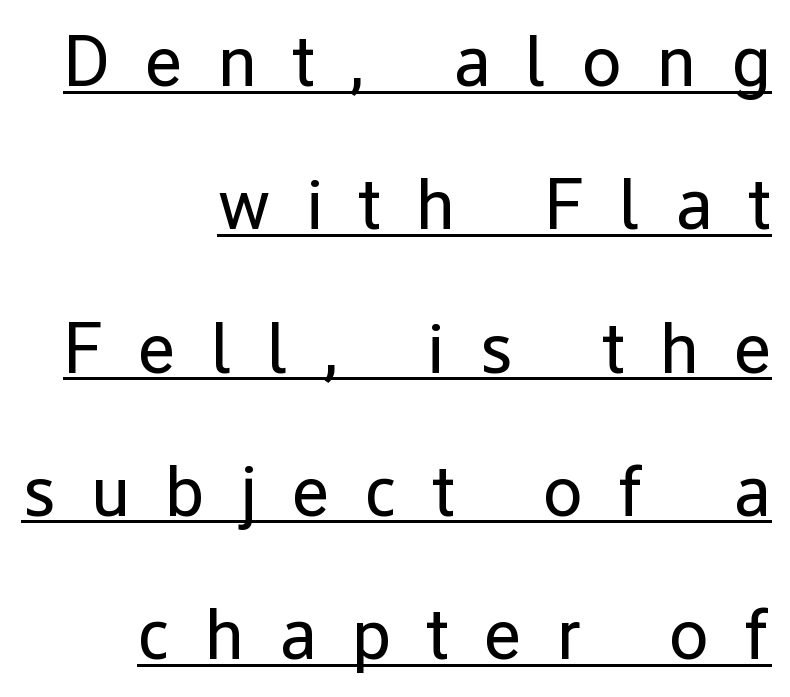
Ascenders rise straight up at ninety degrees. In terms of leading, this rendering errs on the spacious side. Check the space under the baseline: a stroke is drawn there. Short and long lines alike share a common ending point at right. No feet cap the strokes, marking this as sans-serif type. The rendering uses natural spacing where letterforms have individual widths.
